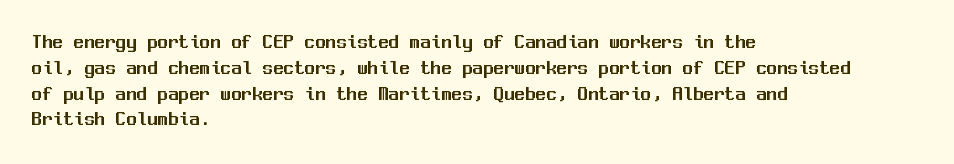
The image shows 21 px text type, upright; set left-aligned, line spacing 1.23x, normal letter spacing, not underlined.
